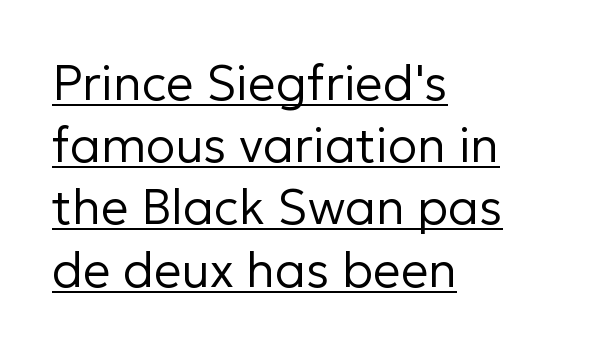
Compared with a typical body face, this is equally light or lighter still. A typesetter would call this leading conventional body-copy spacing. Is this a fixed-width face? No — the glyphs have proportional, varying widths. The horizontal fit of the characters is conventional and even. Examine the stroke ends and you'll find no serifs. Underlined type.
